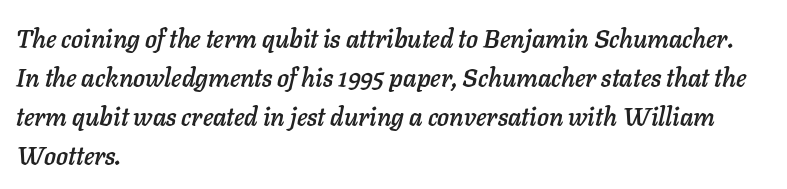
The image shows 25 px text type, italic (leaning right); set left-aligned, normal line spacing (1.56x), normal letter spacing, not underlined.
